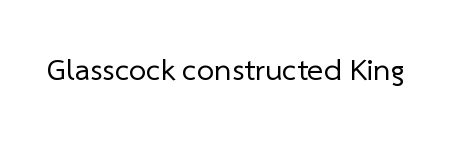
Plain, unruled lines of type. Words appear dense and cohesive because spacing is normal. Look at the bottom of the vertical strokes: they stop flat, with no serifs. You could not count columns in this text — the font is proportionally spaced. Think standard paragraph weight, or any step lighter than that.
